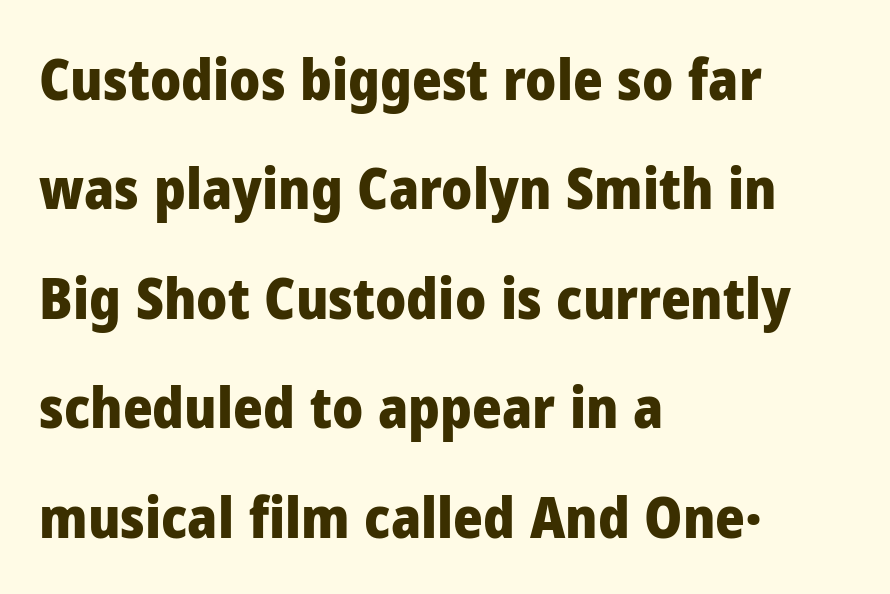
{"serif": "no", "italic": "no", "bold": "yes", "weight": "heavy", "width": "normal", "stroke_contrast": "low", "x_height": "medium", "monospaced": "no", "underline": "no", "align": "left", "line_spacing": "loose", "line_spacing_ratio": 1.92, "letter_spacing": "normal", "letter_spacing_em": 0.0, "glyph_px": 57}
